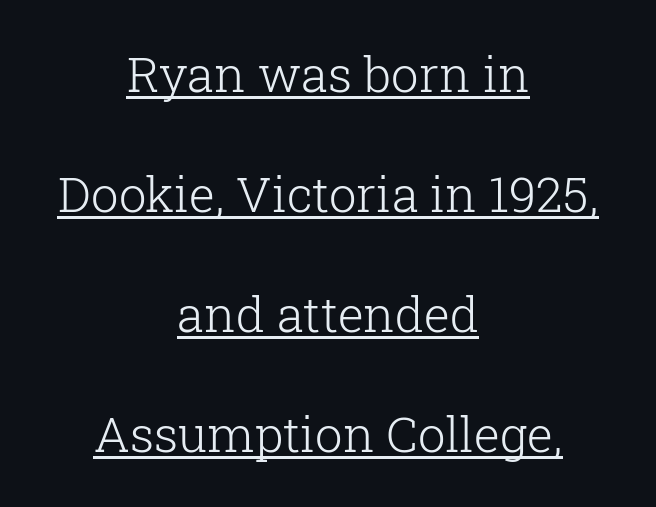
Each line is balanced around a shared central axis. What decoration does the sample have? An underline. The block of text is sparse from top to bottom, with ample space between rows. Letterform terminals end in serifs throughout the passage.
